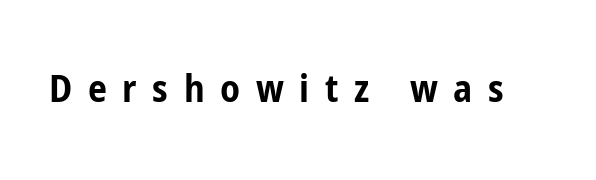
The image shows 38 px bold, condensed sans-serif type, upright; set unusually wide letter spacing (+0.41 em), not underlined; low stroke contrast and a medium x-height.
